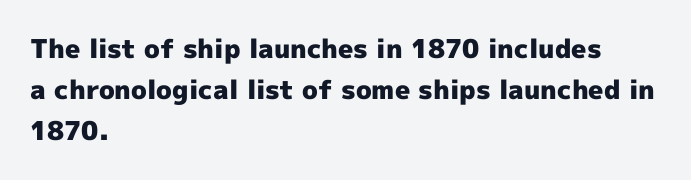
The image shows 26 px bold type, upright; set left-aligned, normal line spacing (1.58x), normal letter spacing, not underlined.
